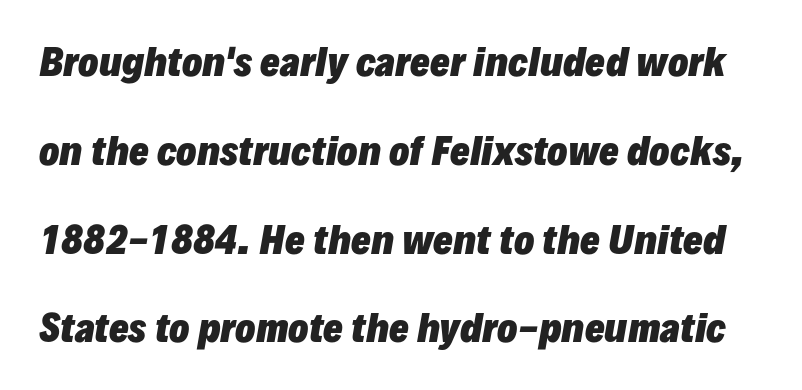
{"italic": "yes", "lean": "right", "slant_degrees": 10, "bold": "yes", "weight": "heavy", "width": "normal", "stroke_contrast": "low", "x_height": "medium", "monospaced": "no", "underline": "no", "line_spacing": "loose", "line_spacing_ratio": 2.4, "letter_spacing": "normal", "letter_spacing_em": 0.0, "glyph_px": 37}
